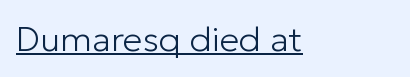
The passage shown is typeset with a sans-serif family. Do the characters align in a grid? No, the font is proportional. Does the lettering tilt? It doesn't — this is upright. Like a heading marked for emphasis, these lines bear an underscore. Honestly, the letter spacing is just normal — you wouldn't notice it.
